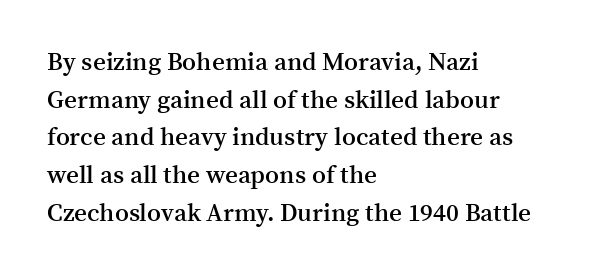
The foot of each line stays bare and open. Horizontal bands of white between lines are of average thickness. A fair bit of extra ink — the face is semibold, not bold. Where is the straight margin? On the left.
